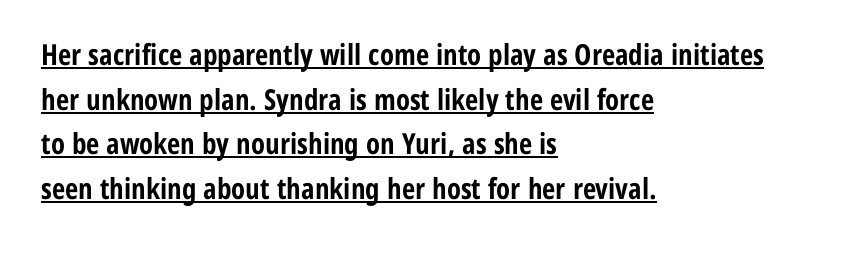
{"serif": "no", "italic": "no", "bold": "yes", "weight": "bold", "width": "condensed", "stroke_contrast": "low", "x_height": "medium", "monospaced": "no", "underline": "yes", "align": "left", "line_spacing": "normal", "line_spacing_ratio": 1.54, "letter_spacing": "normal", "letter_spacing_em": 0.0, "glyph_px": 29}
